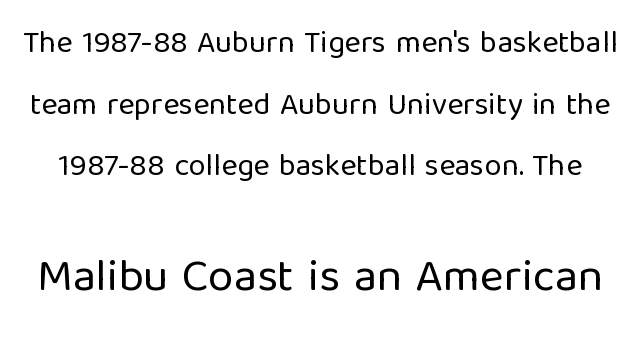
Q: Is the text bold? A: No.
Q: Is the text italic (slanted)? A: No, it is upright.
Q: Is the typeface a serif or a sans-serif typeface? A: Sans-serif.
Q: Is the text underlined? A: No.
Q: Is the spacing between letters normal or unusually wide? A: Normal.
Q: Is the spacing between lines tight, normal or loose? A: Loose.
Q: Which block of text is set in a larger size, the first (top) or the second (bottom)? A: The second (bottom) one.
Q: Width (condensed, normal, or wide)? A: Normal.
Q: Stroke contrast? A: Low.
Q: x-height? A: Medium.
Q: Monospaced? A: No.
